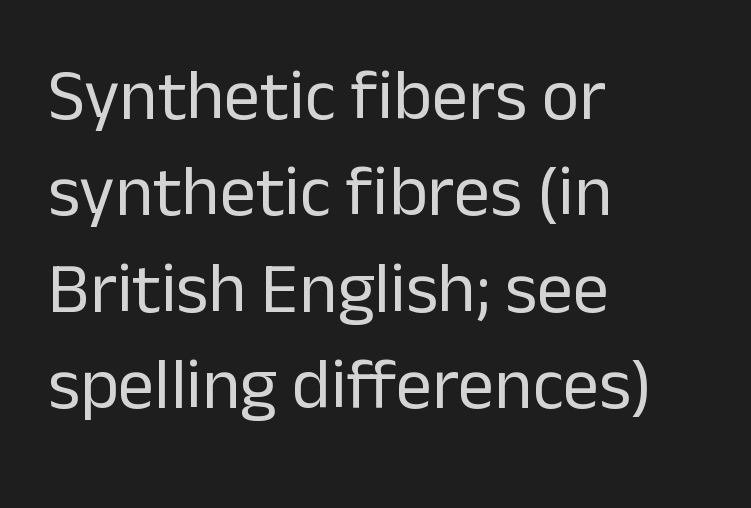
The image shows 72 px regular-weight sans-serif type, upright; set left-aligned, normal line spacing (1.34x), normal letter spacing, not underlined; low stroke contrast and a medium x-height.
